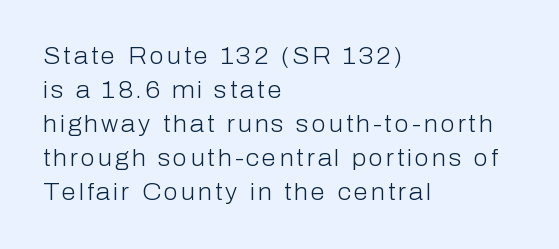
Q: Is the text bold? A: No.
Q: Is the text italic (slanted)? A: No, it is upright.
Q: Is the text underlined? A: No.
Q: How is the paragraph aligned? A: Left-aligned.
Q: Is the spacing between lines tight, normal or loose? A: Normal.
